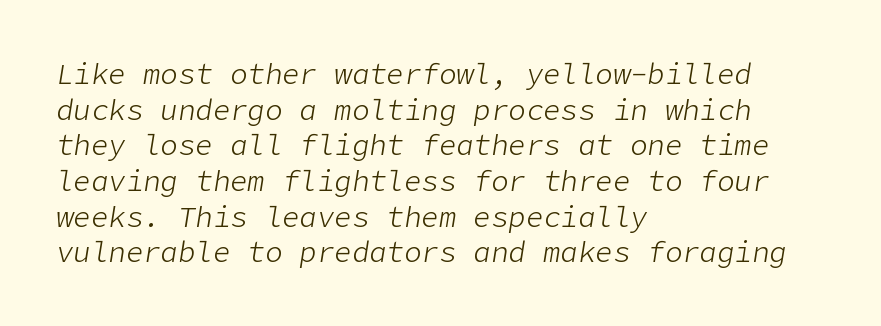
Q: Is the text bold? A: No.
Q: Is the text italic (slanted)? A: Yes, it leans right by about 9 degrees.
Q: Is the text underlined? A: No.
Q: How is the paragraph aligned? A: Left-aligned.
Q: Is the spacing between letters normal or unusually wide? A: Normal.
Q: Width (condensed, normal, or wide)? A: Normal.
Q: Stroke contrast? A: Low.
Q: x-height? A: Medium.
